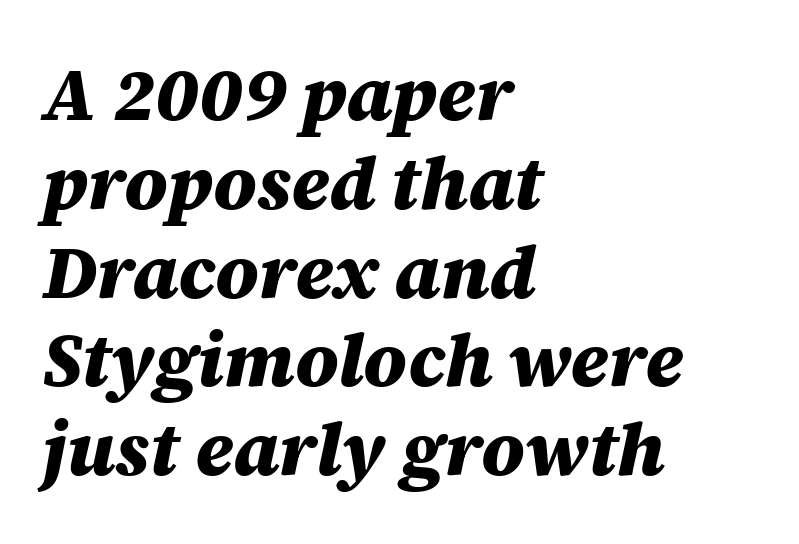
The image shows 74 px heavy type, italic (leaning right); set left-aligned, line spacing 1.2x, normal letter spacing, not underlined; medium stroke contrast and a large x-height.
